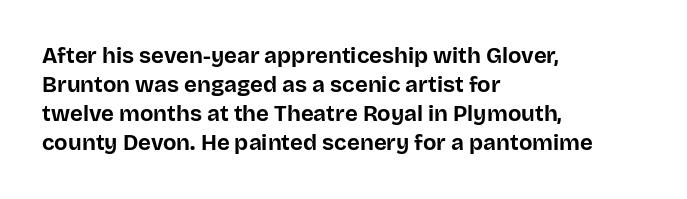
{"italic": "no", "bold": "yes", "underline": "no", "align": "left", "line_spacing": "normal", "line_spacing_ratio": 1.32, "letter_spacing": "normal", "letter_spacing_em": 0.0, "glyph_px": 22}
